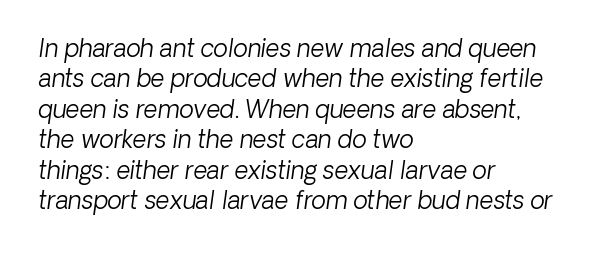
{"bold": "no", "underline": "no", "align": "left", "line_spacing": "normal", "line_spacing_ratio": 1.27, "letter_spacing": "normal", "letter_spacing_em": 0.0, "glyph_px": 24}
